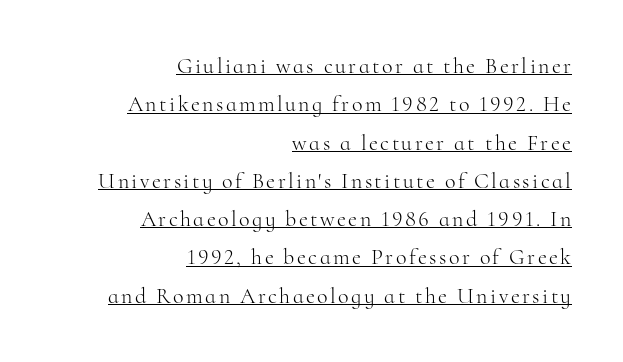
The passage shown is underscored from start to finish. The axis of the letterforms is exactly vertical. Stems here are at most as thick as an everyday book face. Typeset ragged left — the right edge is the straight one.
